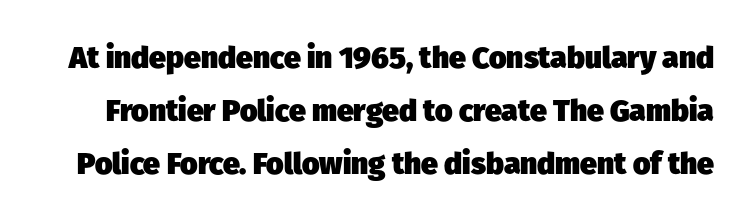
{"serif": "no", "bold": "yes", "weight": "heavy", "width": "normal", "stroke_contrast": "low", "x_height": "medium", "monospaced": "no", "underline": "no", "line_spacing_ratio": 1.76, "letter_spacing": "normal", "letter_spacing_em": 0.0, "glyph_px": 30}
